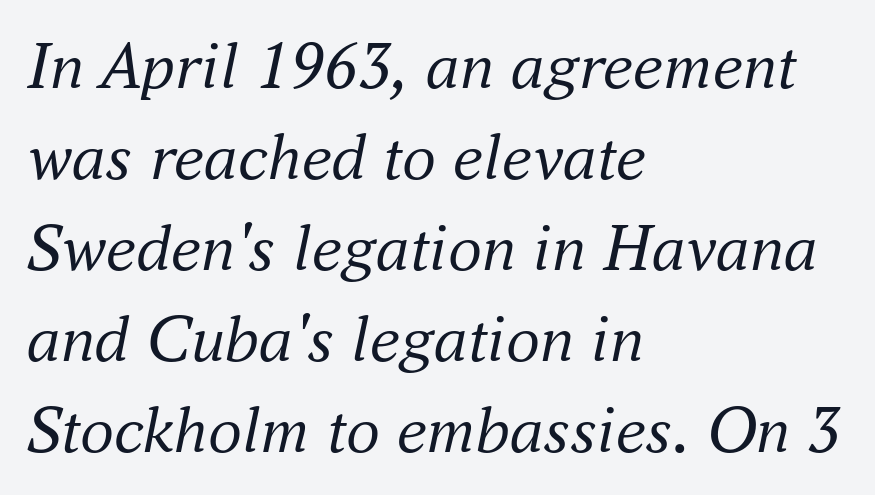
{"serif": "yes", "italic": "yes", "lean": "right", "slant_degrees": 16, "bold": "no", "weight": "regular", "width": "normal", "stroke_contrast": "medium", "x_height": "small", "monospaced": "no", "underline": "no", "align": "left", "line_spacing": "normal", "line_spacing_ratio": 1.34, "letter_spacing": "normal", "letter_spacing_em": 0.0, "glyph_px": 68}
